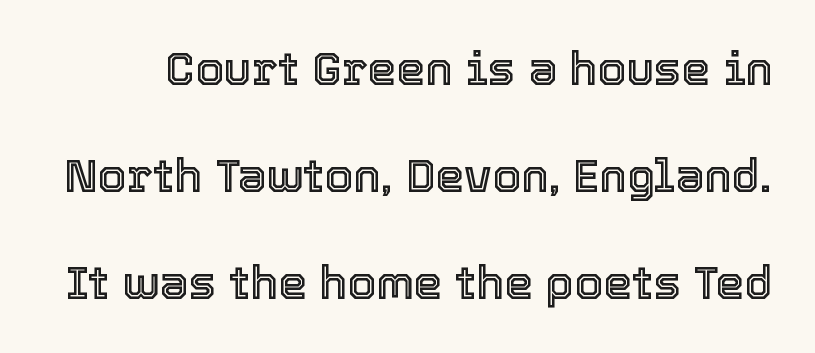
Is there any slant? The stems are plumb. The passage shown is typed in a proportional face where columns would drift. Honestly, the rows look like they've been pulled way apart. Nobody touched the tracking dial on this one.
